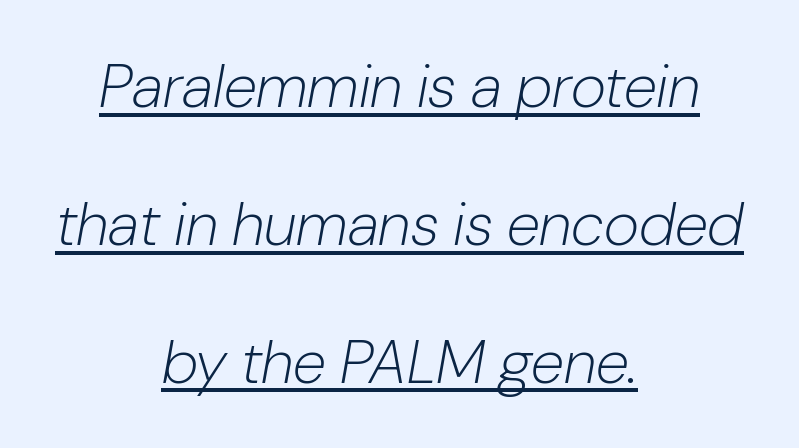
The image shows 61 px light type, italic (leaning right); set centered, loose line spacing (2.26x), normal letter spacing, underlined; low stroke contrast and a medium x-height.
